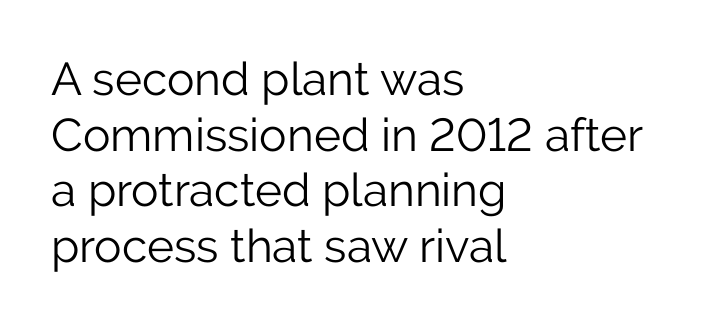
The image shows 46 px light sans-serif type, upright; set left-aligned, line spacing 1.21x, normal letter spacing, not underlined; low stroke contrast and a medium x-height.
